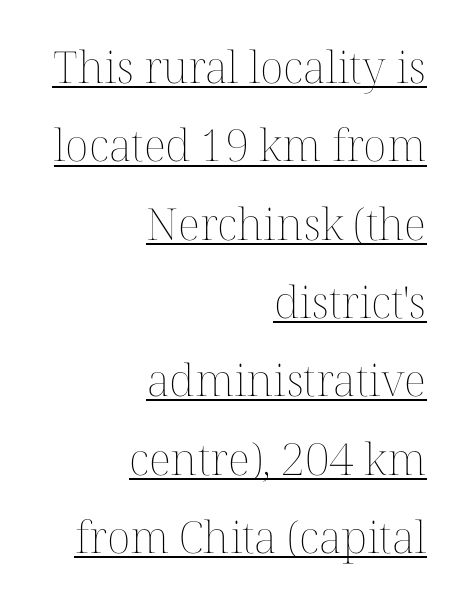
Q: Is the text bold? A: No.
Q: Is the text italic (slanted)? A: No, it is upright.
Q: Is the text underlined? A: Yes.
Q: How is the paragraph aligned? A: Right-aligned.
Q: Is the spacing between letters normal or unusually wide? A: Normal.
Q: Width (condensed, normal, or wide)? A: Normal.
Q: Stroke contrast? A: Medium.
Q: x-height? A: Medium.
Q: Monospaced? A: No.
